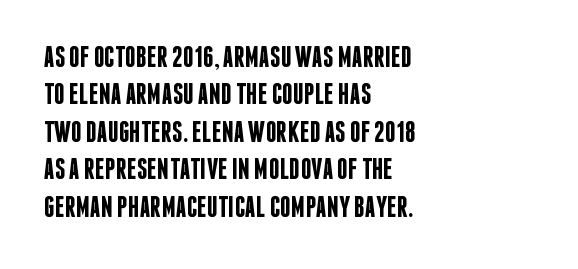
The space between consecutive lines is moderate. No feet cap the strokes, marking this as sans-serif type. Characters remain perfectly vertical along every line. A somewhat darkened texture: the type is semibold rather than bold. Compared with typical body copy, the letter spacing here is the same. A typesetter would call this proportional, since set widths differ per character.
